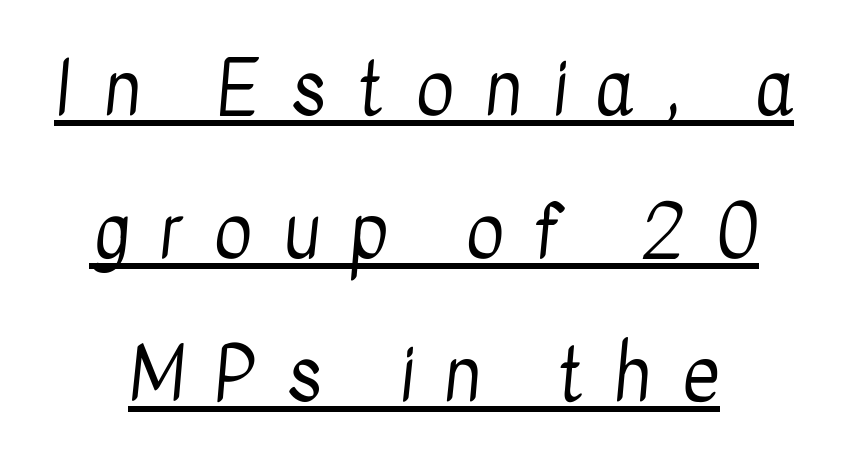
Q: Is the text bold? A: No.
Q: Is the typeface a serif or a sans-serif typeface? A: Sans-serif.
Q: Is the text underlined? A: Yes.
Q: Is the spacing between letters normal or unusually wide? A: Unusually wide.
Q: Is the spacing between lines tight, normal or loose? A: Loose.
Q: Width (condensed, normal, or wide)? A: Condensed.
Q: Stroke contrast? A: Low.
Q: x-height? A: Medium.
Q: Monospaced? A: No.
